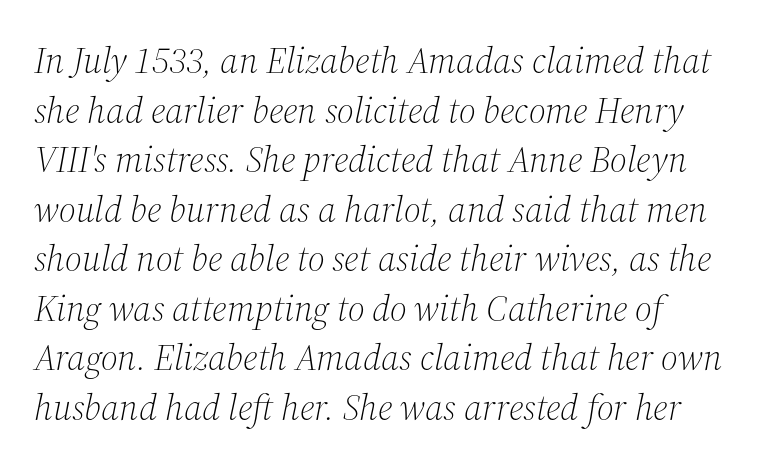
Reading down the block, your eye returns to a fixed left position each line. Old-style or modern, the face here clearly has serifs. Anything drawn beneath the words? Only blank space. Bold? No — there's no thickening of the strokes. Spacing verdict: proportional, widths tailored to each character.
